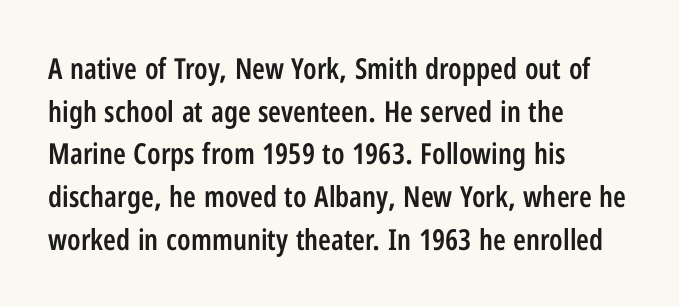
Q: Is the text bold? A: Semi-bold.
Q: Is the text italic (slanted)? A: No, it is upright.
Q: Is the typeface a serif or a sans-serif typeface? A: Sans-serif.
Q: Is the text underlined? A: No.
Q: How is the paragraph aligned? A: Left-aligned.
Q: Is the spacing between letters normal or unusually wide? A: Normal.
Q: Is the spacing between lines tight, normal or loose? A: Normal.
Q: Width (condensed, normal, or wide)? A: Condensed.
Q: Stroke contrast? A: Low.
Q: x-height? A: Medium.
Q: Monospaced? A: No.
